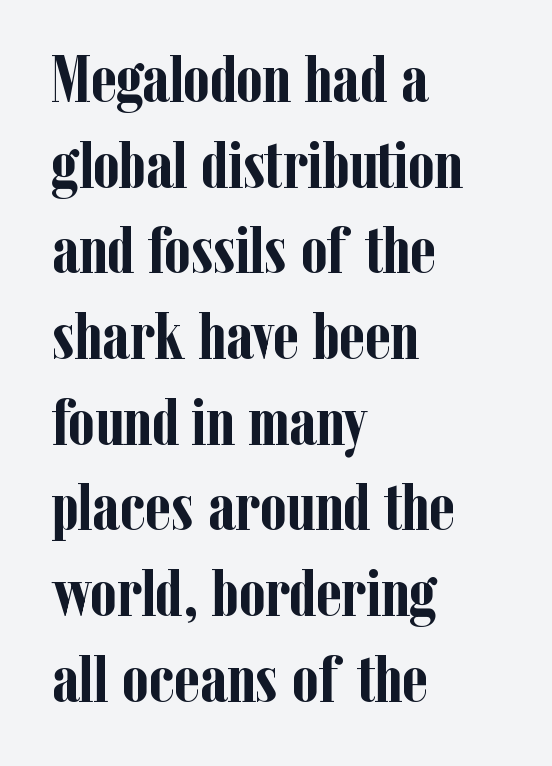
The image shows 68 px semibold, condensed serif type, upright; set left-aligned, normal line spacing (1.26x), normal letter spacing, not underlined; low stroke contrast and a medium x-height.
